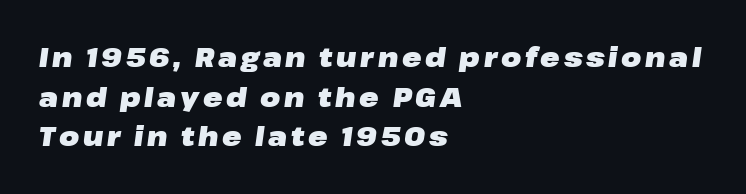
The image shows 26 px bold type, italic (leaning right); set left-aligned, normal line spacing (1.52x), not underlined.
